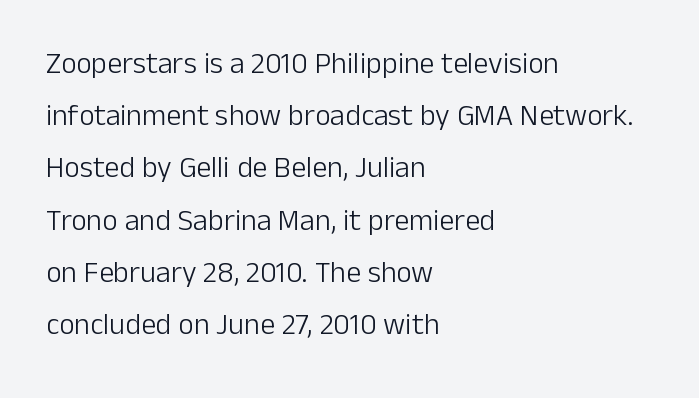
Notice how the stems are strictly vertical — no italics here. Unlike a traditional serif, this face leaves its strokes unadorned. Do the characters align in a grid? No, the font is proportional. These lines keep a tight, regular rhythm from letter to letter. Weight: not bold — regular or lighter.
